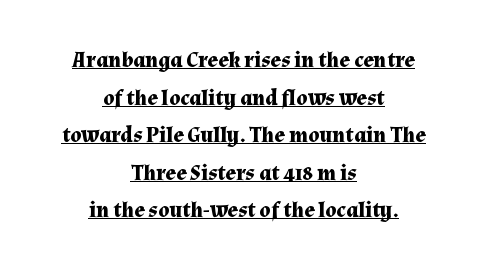
Q: Is the text bold? A: Yes.
Q: Is the text italic (slanted)? A: No, it is upright.
Q: Is the text underlined? A: Yes.
Q: How is the paragraph aligned? A: Centered.
Q: Is the spacing between letters normal or unusually wide? A: Normal.
